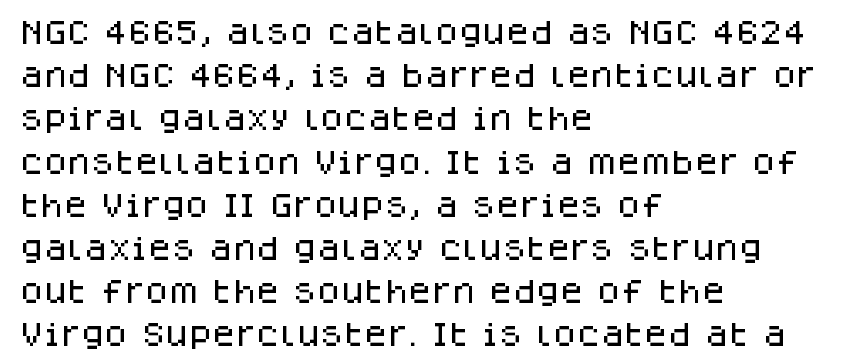
Q: Is the text italic (slanted)? A: No, it is upright.
Q: Is the text underlined? A: No.
Q: How is the paragraph aligned? A: Left-aligned.
Q: Is the spacing between letters normal or unusually wide? A: Normal.
Q: Is the spacing between lines tight, normal or loose? A: Normal.
